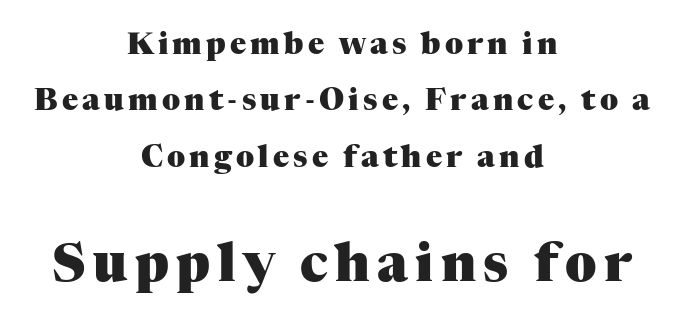
Character size in the trailing block exceeds that of the leading block. Yep, those are serifs on the letters. The paragraph shown floats in the horizontal middle. A typesetter would call this proportional, since set widths differ per character. Notice how thick the strokes are: this is what a full bold looks like.
